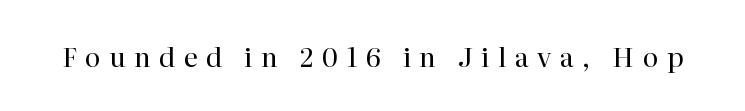
Q: Is the text bold? A: No.
Q: Is the text italic (slanted)? A: No, it is upright.
Q: Is the text underlined? A: No.
Q: Is the spacing between letters normal or unusually wide? A: Unusually wide.
